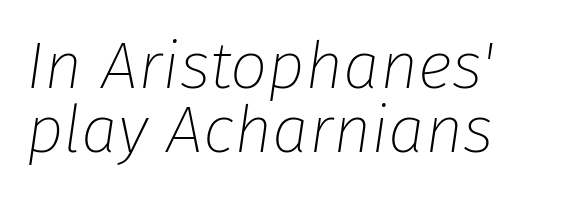
The image shows 66 px thin type, italic (leaning right); set left-aligned, tight line spacing (0.97x), normal letter spacing, not underlined; low stroke contrast and a medium x-height.
